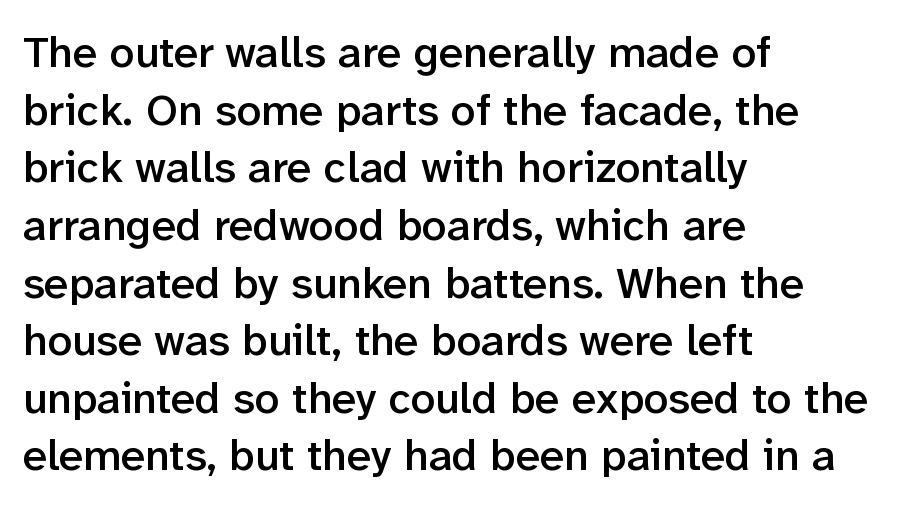
Q: Is the text bold? A: Semi-bold.
Q: Is the text italic (slanted)? A: No, it is upright.
Q: Is the typeface a serif or a sans-serif typeface? A: Sans-serif.
Q: Is the text underlined? A: No.
Q: How is the paragraph aligned? A: Left-aligned.
Q: Is the spacing between letters normal or unusually wide? A: Normal.
Q: Is the spacing between lines tight, normal or loose? A: Normal.
Q: Width (condensed, normal, or wide)? A: Normal.
Q: Stroke contrast? A: Low.
Q: x-height? A: Medium.
Q: Monospaced? A: No.
